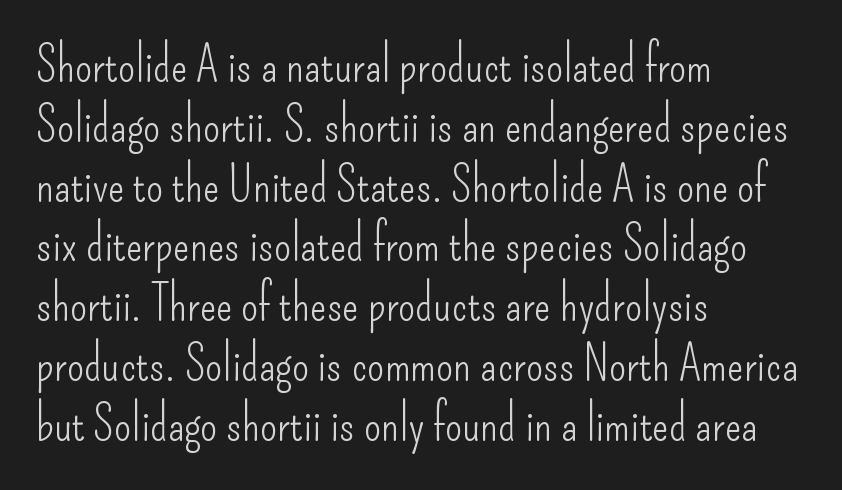
{"serif": "no", "italic": "no", "bold": "no", "weight": "light", "width": "condensed", "stroke_contrast": "low", "x_height": "small", "monospaced": "no", "underline": "no", "align": "left", "line_spacing_ratio": 1.22, "letter_spacing": "normal", "letter_spacing_em": 0.0, "glyph_px": 49}
